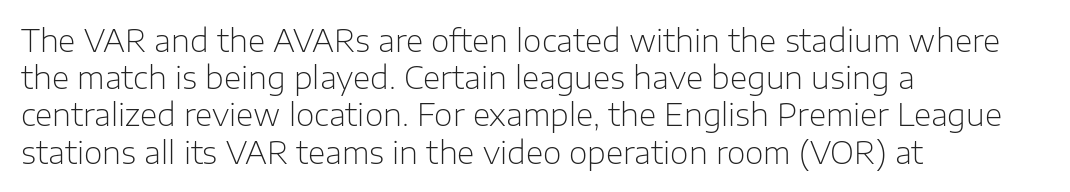
The image shows 30 px light sans-serif type, upright; set left-aligned, line spacing 1.24x, normal letter spacing, not underlined; low stroke contrast and a medium x-height.
